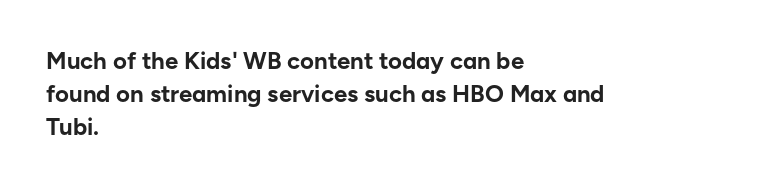
Q: Is the text bold? A: Yes.
Q: Is the text italic (slanted)? A: No, it is upright.
Q: Is the text underlined? A: No.
Q: How is the paragraph aligned? A: Left-aligned.
Q: Is the spacing between letters normal or unusually wide? A: Normal.
Q: Is the spacing between lines tight, normal or loose? A: Normal.
